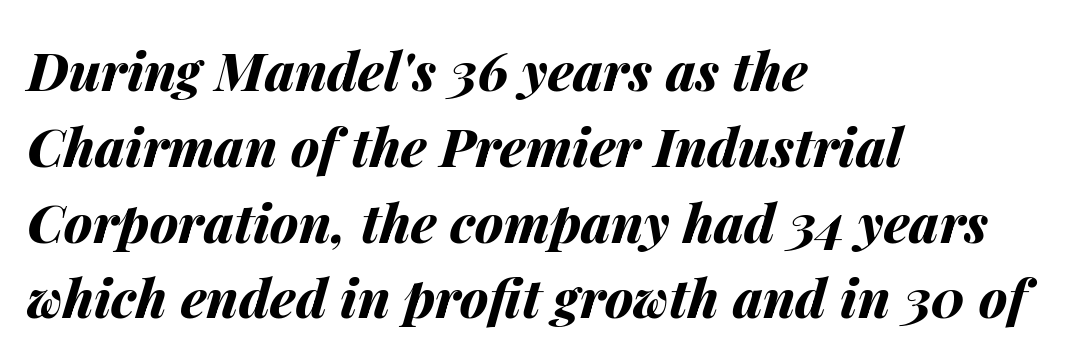
The image shows 53 px bold type, italic (leaning right); set left-aligned, normal line spacing (1.43x), normal letter spacing, not underlined; medium stroke contrast and a medium x-height.
